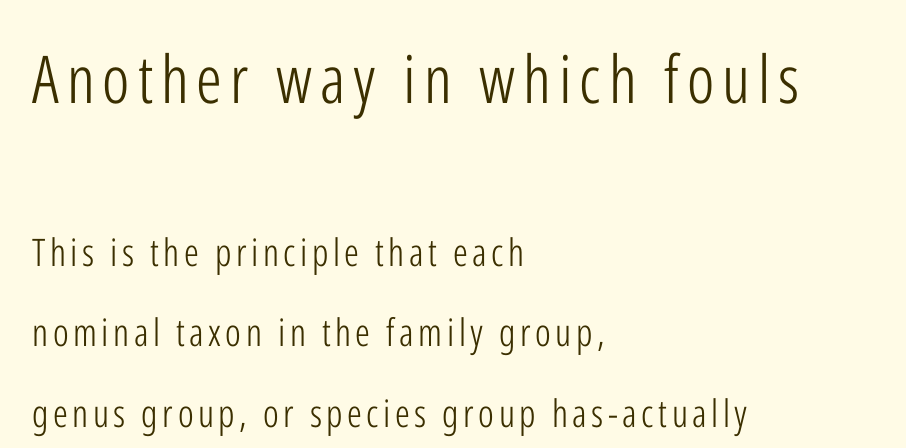
Each new line begins a long way beneath the previous one. The first block has been scaled up relative to the second. This is roman type, the default non-slanted kind. Casual observation: everything's shoved over to the left.
